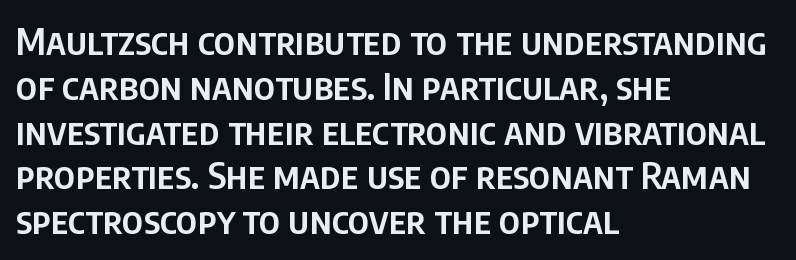
Q: Is the text bold? A: Semi-bold.
Q: Is the text italic (slanted)? A: No, it is upright.
Q: Is the typeface a serif or a sans-serif typeface? A: Sans-serif.
Q: Is the text underlined? A: No.
Q: How is the paragraph aligned? A: Left-aligned.
Q: Is the spacing between letters normal or unusually wide? A: Normal.
Q: Width (condensed, normal, or wide)? A: Condensed.
Q: Stroke contrast? A: Low.
Q: x-height? A: Large.
Q: Monospaced? A: No.
